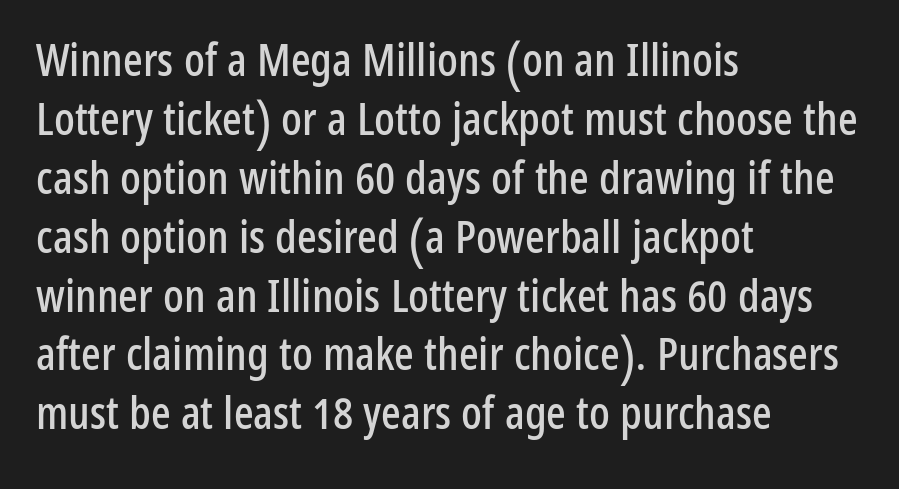
In terms of letterform style, serifs are entirely absent. Glyph-to-glyph distance matches everyday printed text. Does the copy run flush right? No — it runs flush left. You could not count columns in this text — the font is proportionally spaced. Characters remain perfectly vertical along every line. Plain, unruled lines of type.
